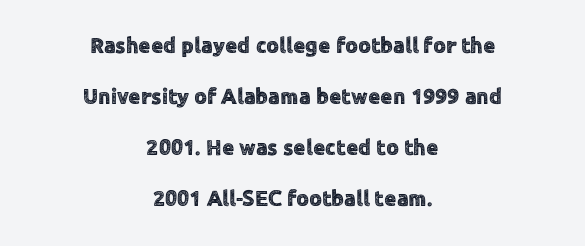
Typeset on center — no edge is straight. The passage shown has conventional tracking throughout. This rendering features lettering with no underline. Compared with typical paragraphs, the rows here are farther apart. The letters stand upright; this is a roman face.
